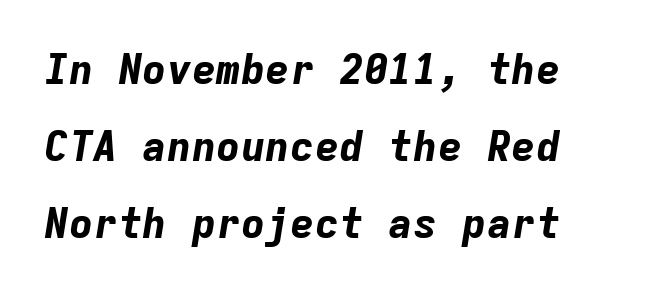
Q: Is the text bold? A: Yes.
Q: Is the text italic (slanted)? A: Yes, it leans right by about 9 degrees.
Q: Is the text underlined? A: No.
Q: Is the spacing between letters normal or unusually wide? A: Normal.
Q: Width (condensed, normal, or wide)? A: Normal.
Q: Stroke contrast? A: Low.
Q: x-height? A: Medium.
Q: Monospaced? A: Yes.
